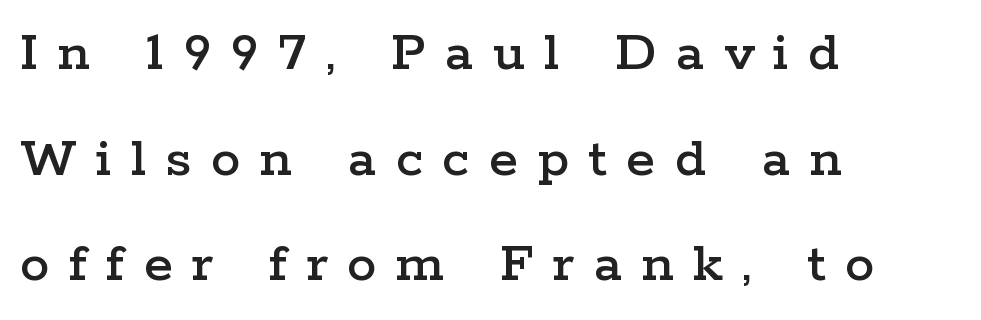
The image shows 59 px wide serif type, upright; set left-aligned, line spacing 1.79x, unusually wide letter spacing (+0.33 em), not underlined; low stroke contrast and a medium x-height.
